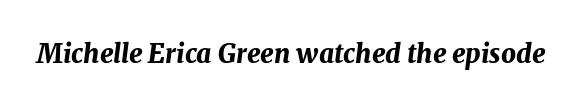
Compared with ordinary roman type, these characters are visibly tilted. The passage shown has conventional tracking throughout. The characters look thick and weighty, a clear bold. The gap between lines stays unmarked.
